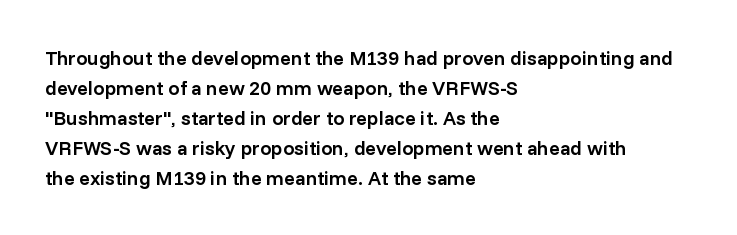
{"italic": "no", "bold": "semi", "underline": "no", "align": "left", "line_spacing": "normal", "line_spacing_ratio": 1.5, "letter_spacing": "normal", "letter_spacing_em": 0.0, "glyph_px": 20}
